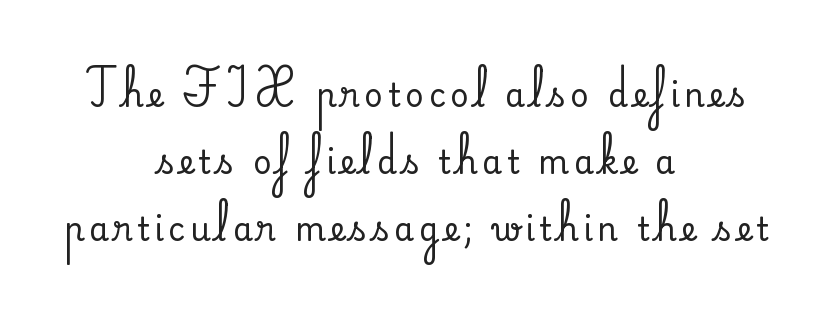
Q: Is the text italic (slanted)? A: No, it is upright.
Q: Is the typeface a serif or a sans-serif typeface? A: Serif.
Q: Is the text underlined? A: No.
Q: How is the paragraph aligned? A: Centered.
Q: Is the spacing between lines tight, normal or loose? A: Loose.
Q: Width (condensed, normal, or wide)? A: Normal.
Q: Stroke contrast? A: Medium.
Q: x-height? A: Small.
Q: Monospaced? A: No.
